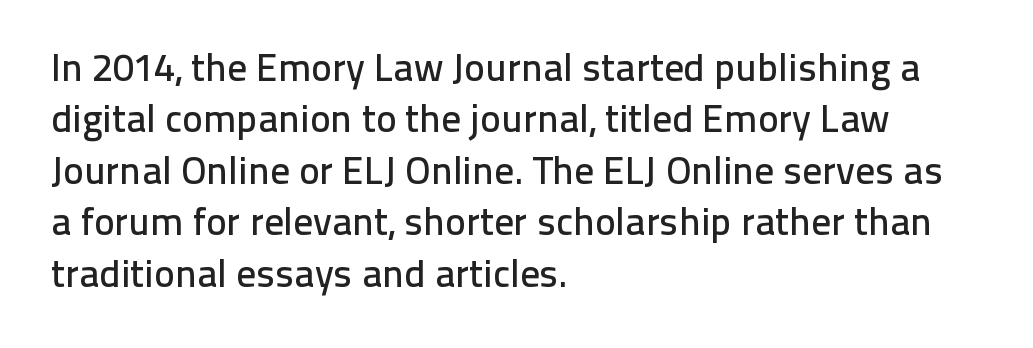
{"serif": "no", "italic": "no", "width": "normal", "stroke_contrast": "low", "x_height": "medium", "monospaced": "no", "underline": "no", "align": "left", "line_spacing": "normal", "line_spacing_ratio": 1.32, "letter_spacing": "normal", "letter_spacing_em": 0.0, "glyph_px": 39}
